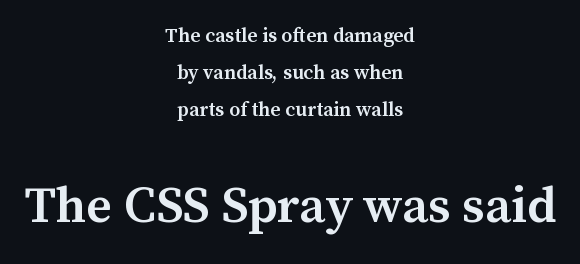
{"serif": "yes", "italic": "no", "bold": "semi", "weight": "semibold", "width": "normal", "stroke_contrast": "medium", "x_height": "medium", "monospaced": "no", "underline": "no", "align": "center", "line_spacing_ratio": 1.86, "letter_spacing": "normal", "letter_spacing_em": 0.0, "larger_block": "second", "size_ratio": 2.55, "glyph_px": 51}
